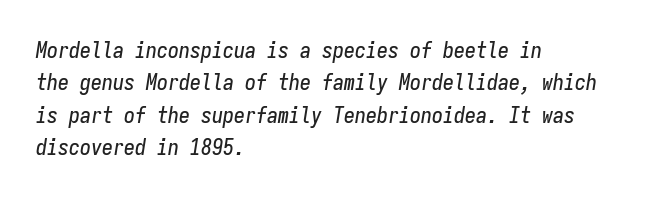
Short note: letters normally spaced. This rendering features lettering with no underline. Does the copy run flush right? No — it runs flush left. The leading is moderate, giving the passage an even texture.
